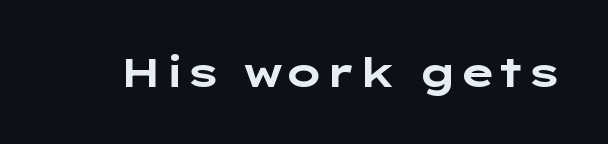
{"serif": "no", "italic": "no", "bold": "yes", "weight": "bold", "width": "wide", "stroke_contrast": "low", "x_height": "medium", "underline": "no", "letter_spacing": "normal", "letter_spacing_em": 0.0, "glyph_px": 40}
